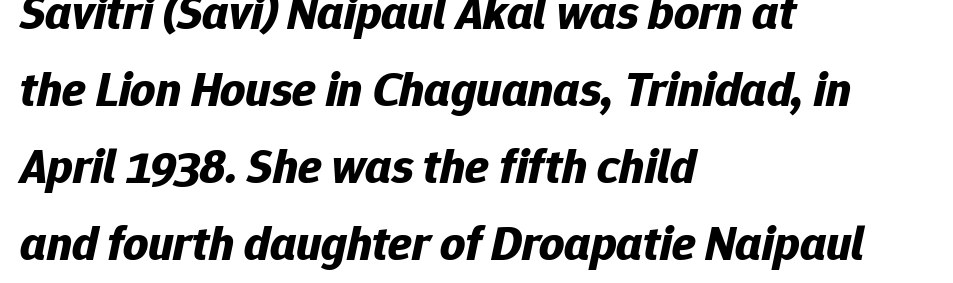
The image shows 49 px bold type, italic (leaning right); set left-aligned, normal line spacing (1.57x), normal letter spacing, not underlined; low stroke contrast and a medium x-height.
